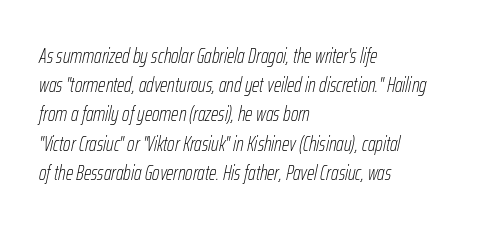
Q: Is the text bold? A: No.
Q: Is the text italic (slanted)? A: Yes, it leans right by about 12 degrees.
Q: Is the text underlined? A: No.
Q: How is the paragraph aligned? A: Left-aligned.
Q: Is the spacing between letters normal or unusually wide? A: Normal.
Q: Is the spacing between lines tight, normal or loose? A: Normal.
